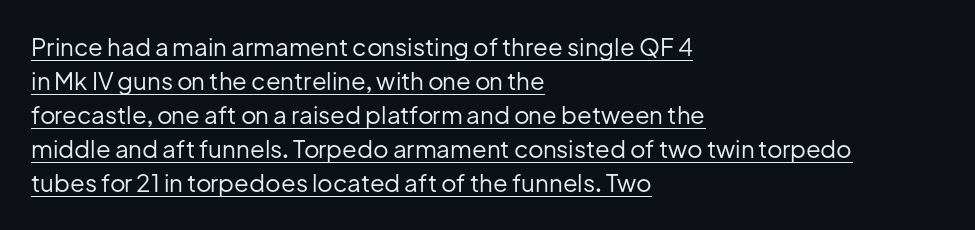
Italic: no, the glyphs are upright roman. The gaps between neighbouring characters are ordinary and unremarkable. Weight: in the light-to-regular range. Leading matches the norm, producing a regular column. Caption: multi-line text, flush left, ragged right. Glance below the letters and you will spot a drawn line.
